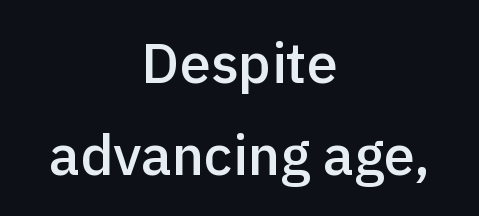
A bare baseline throughout the passage. Its strokes are somewhat broadened, the hallmark of semibold type. This sample uses an upright cut, with every glyph sitting square on the baseline. Does extra space separate the letters? No, they use regular spacing. A typesetter would call this proportional, since set widths differ per character. Is there much room between lines? A standard amount, neither cramped nor airy.
